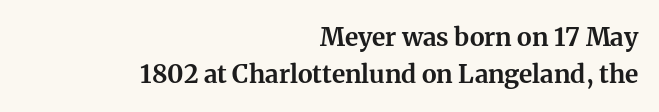
A bare baseline throughout the passage. Do the letters lean? They stand straight. Is the letter spacing exaggerated? No — it looks like the ordinary default. Vertical spacing — default. Layout note: lines flush right.
